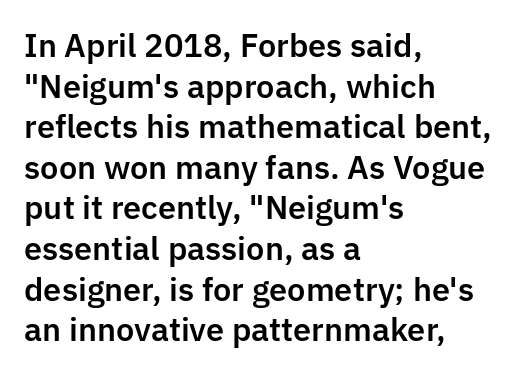
The image shows 31 px sans-serif type, upright; set left-aligned, normal line spacing (1.31x), normal letter spacing, not underlined; low stroke contrast and a medium x-height.
